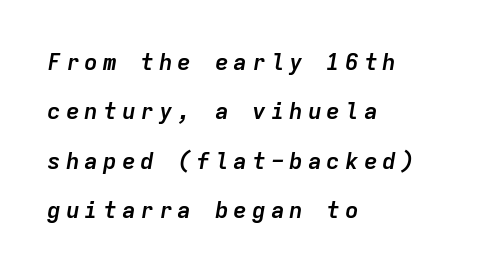
Q: Is the text bold? A: Yes.
Q: Is the text italic (slanted)? A: Yes, it leans right by about 9 degrees.
Q: Is the text underlined? A: No.
Q: How is the paragraph aligned? A: Left-aligned.
Q: Is the spacing between letters normal or unusually wide? A: Unusually wide.
Q: Is the spacing between lines tight, normal or loose? A: Loose.
